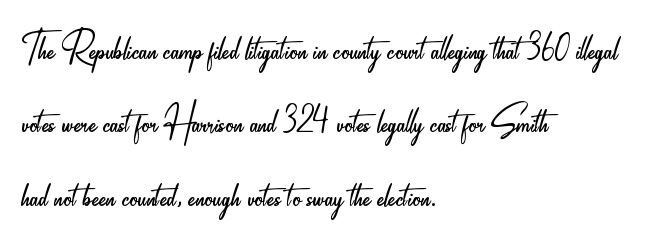
Q: Is the text bold? A: No.
Q: Is the text italic (slanted)? A: Yes.
Q: Is the typeface a serif or a sans-serif typeface? A: Sans-serif.
Q: Is the text underlined? A: No.
Q: How is the paragraph aligned? A: Left-aligned.
Q: Is the spacing between letters normal or unusually wide? A: Normal.
Q: Is the spacing between lines tight, normal or loose? A: Normal.
Q: Width (condensed, normal, or wide)? A: Condensed.
Q: Stroke contrast? A: Low.
Q: x-height? A: Small.
Q: Monospaced? A: No.
